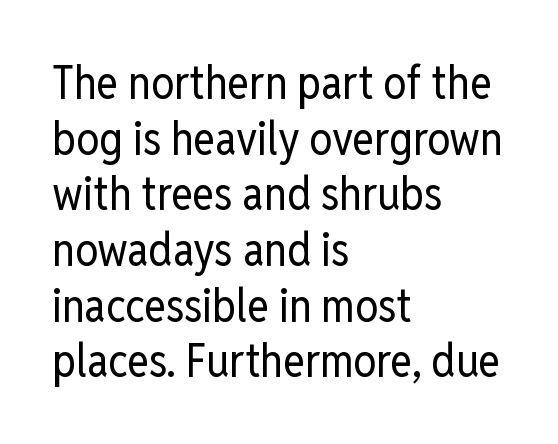
The compositor pushed each line to the left boundary. The type is set solid horizontally, with unmodified tracking. A typesetter would mark this as roman, not italic. Weight: not bold — regular or lighter. What kind of face is this? One without serifs — a sans. The space directly below the letters is spotless.
